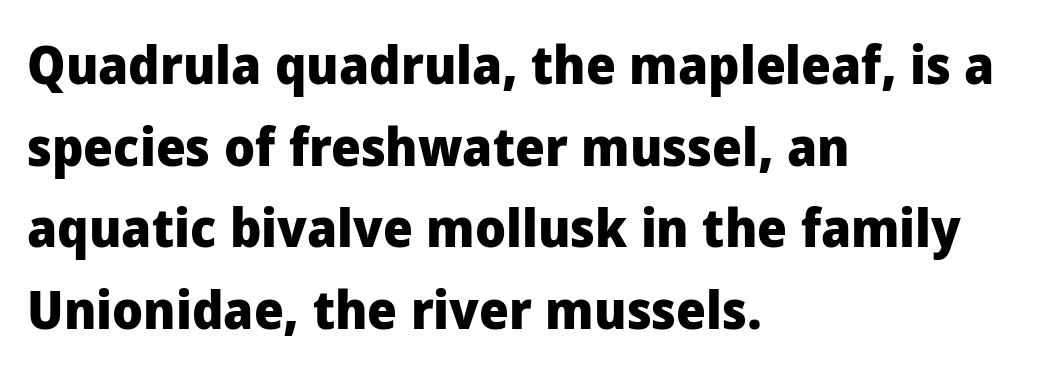
The image shows 53 px heavy sans-serif type, upright; set left-aligned, normal line spacing (1.54x), normal letter spacing, not underlined; low stroke contrast and a medium x-height.
